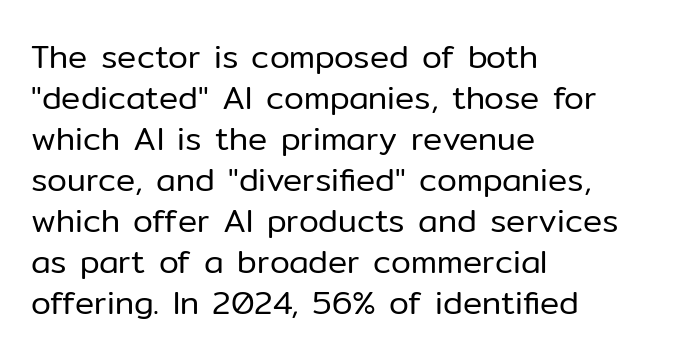
{"serif": "no", "italic": "no", "bold": "no", "weight": "regular", "width": "normal", "stroke_contrast": "low", "x_height": "medium", "monospaced": "no", "underline": "no", "align": "left", "line_spacing": "normal", "line_spacing_ratio": 1.28, "letter_spacing": "normal", "letter_spacing_em": 0.0, "glyph_px": 32}
